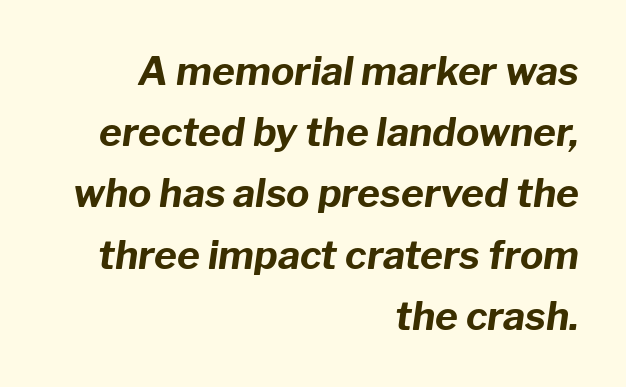
{"italic": "yes", "lean": "right", "slant_degrees": 8, "bold": "yes", "weight": "bold", "width": "normal", "stroke_contrast": "low", "x_height": "medium", "monospaced": "no", "underline": "no", "align": "right", "line_spacing": "normal", "line_spacing_ratio": 1.57, "letter_spacing": "normal", "letter_spacing_em": 0.0, "glyph_px": 39}
